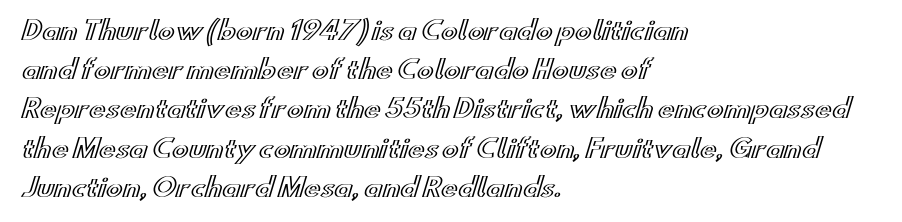
{"underline": "no", "align": "left", "line_spacing": "normal", "line_spacing_ratio": 1.57, "letter_spacing": "normal", "letter_spacing_em": 0.0, "glyph_px": 25}
